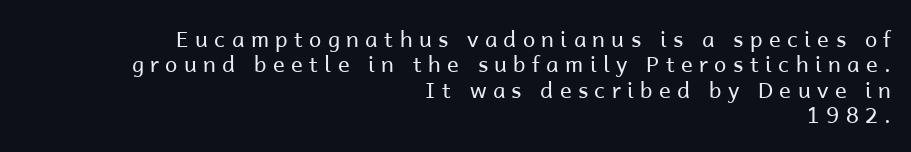
The image shows 22 px text type, upright; set right-aligned, tight line spacing (1.15x), unusually wide letter spacing (+0.29 em), not underlined.
